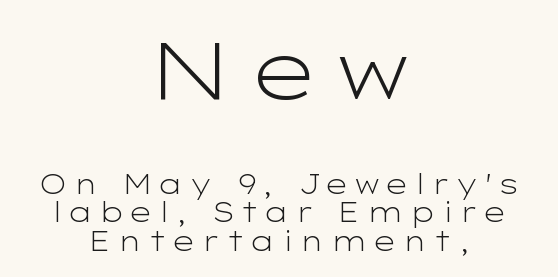
The image shows 80 px light, wide sans-serif type, upright; set centered, tight line spacing (1.05x), not underlined; the first (top) block is 2.96x larger; low stroke contrast and a medium x-height.
